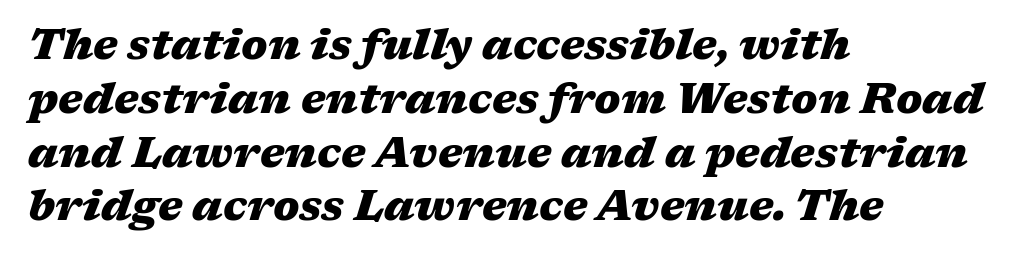
The image shows 42 px heavy, wide type, italic (leaning right); set left-aligned, normal line spacing (1.28x), normal letter spacing, not underlined; medium stroke contrast and a medium x-height.
